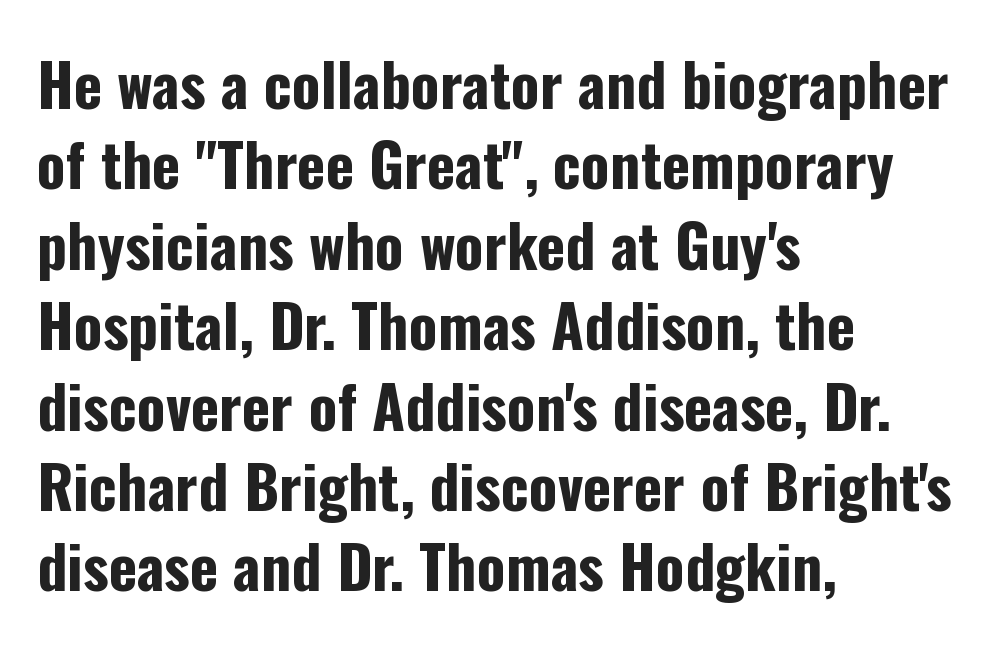
Has an underline been added? It has not. Layout note: lines flush left. The face used here is rendered with its standard letterfit. Students, this is bold: see how much ink each stroke carries. You can tell it's not italic because the verticals are truly vertical. Here the designer chose a conventional face with non-uniform glyph widths.
